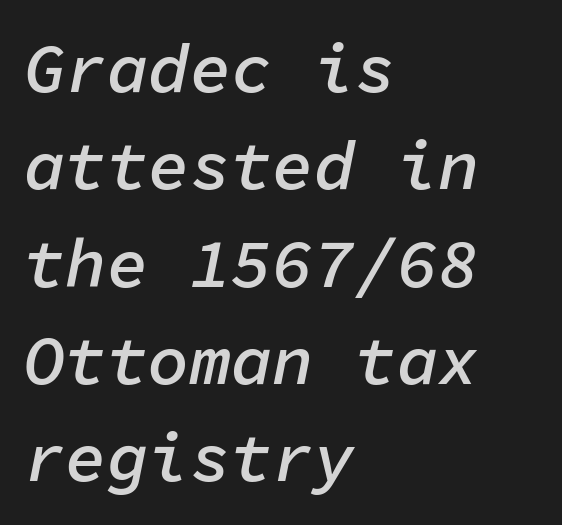
{"italic": "yes", "lean": "right", "slant_degrees": 11, "bold": "semi", "weight": "semibold", "width": "normal", "stroke_contrast": "low", "x_height": "medium", "monospaced": "yes", "underline": "no", "align": "left", "line_spacing": "normal", "line_spacing_ratio": 1.41, "letter_spacing": "normal", "letter_spacing_em": 0.0, "glyph_px": 69}
